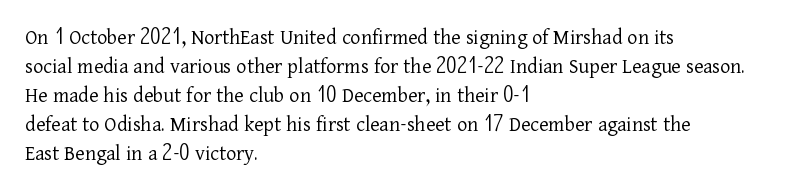
Tall strokes in this sample are plumb rather than angled. The passage shown has conventional tracking throughout. Every row of glyphs begins at an identical x-position on the left. A normal amount of white space separates one row of letters from the next. Type without underlining.
